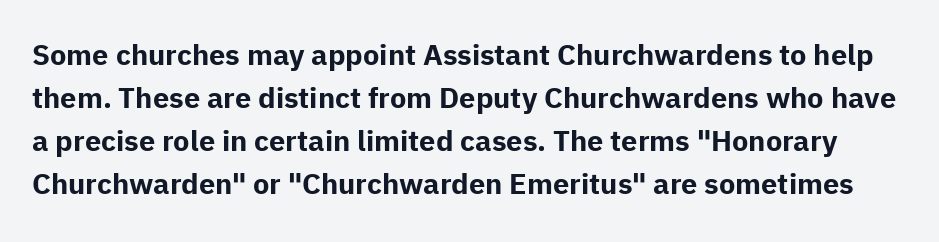
{"serif": "no", "italic": "no", "bold": "yes", "weight": "bold", "width": "normal", "stroke_contrast": "low", "x_height": "medium", "monospaced": "no", "underline": "no", "line_spacing": "normal", "line_spacing_ratio": 1.48, "letter_spacing": "normal", "letter_spacing_em": 0.0, "glyph_px": 29}
